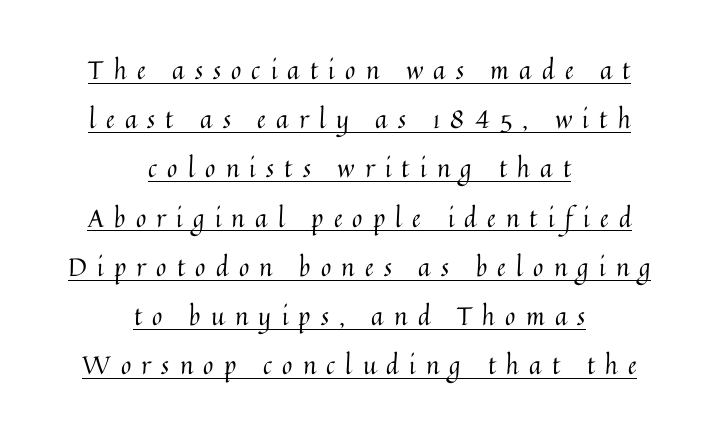
Q: Is the text bold? A: No.
Q: Is the text italic (slanted)? A: Yes.
Q: Is the text underlined? A: Yes.
Q: How is the paragraph aligned? A: Centered.
Q: Is the spacing between letters normal or unusually wide? A: Unusually wide.
Q: Is the spacing between lines tight, normal or loose? A: Loose.
